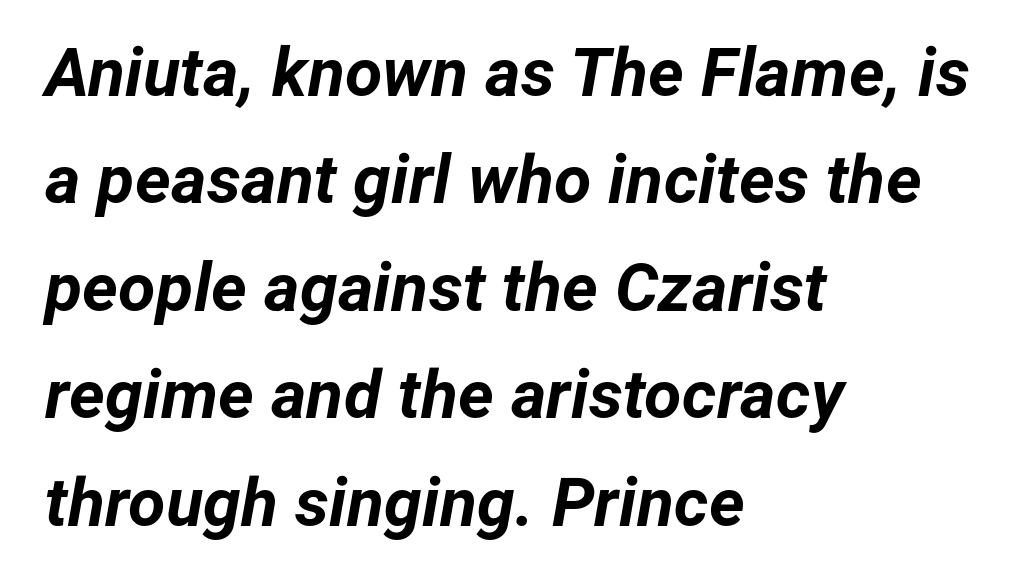
The image shows 68 px bold type, italic (leaning right); set left-aligned, normal line spacing (1.58x), normal letter spacing, not underlined; low stroke contrast and a medium x-height.
